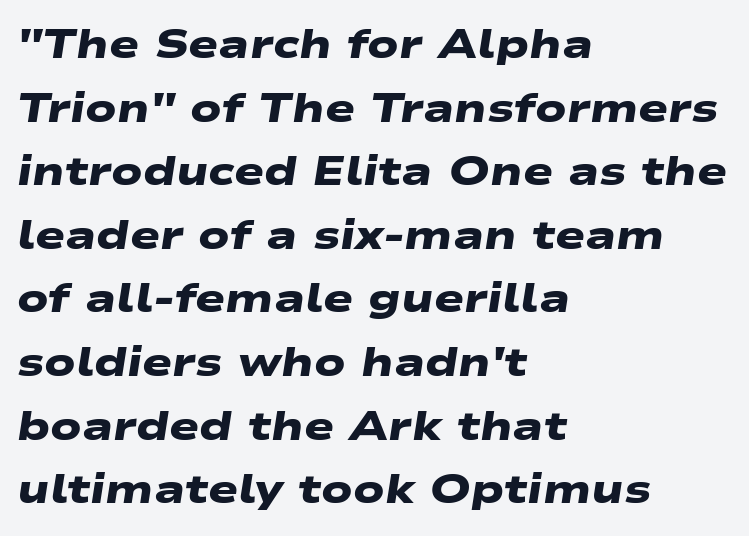
The image shows 40 px heavy, wide sans-serif type; set left-aligned, normal line spacing (1.59x), normal letter spacing, not underlined; low stroke contrast and a medium x-height.
